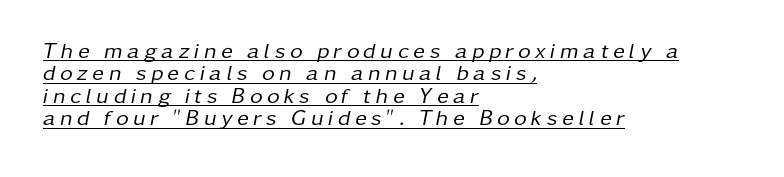
Q: Is the text bold? A: No.
Q: Is the text italic (slanted)? A: Yes, it leans right by about 11 degrees.
Q: Is the text underlined? A: Yes.
Q: How is the paragraph aligned? A: Left-aligned.
Q: Is the spacing between letters normal or unusually wide? A: Unusually wide.
Q: Is the spacing between lines tight, normal or loose? A: Tight.
